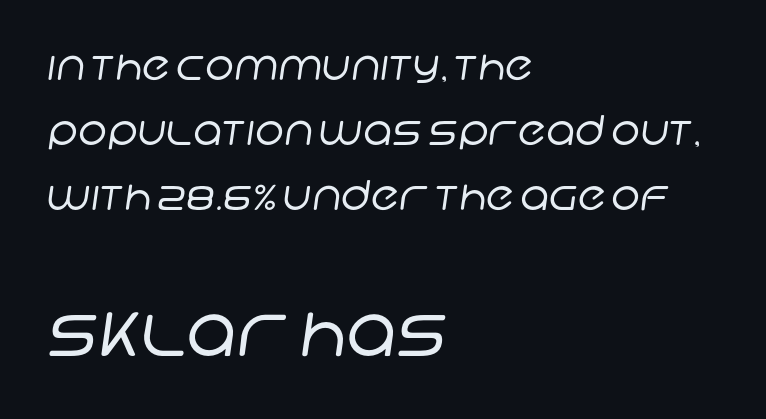
Q: Is the text bold? A: No.
Q: Is the typeface a serif or a sans-serif typeface? A: Sans-serif.
Q: Is the text underlined? A: No.
Q: How is the paragraph aligned? A: Left-aligned.
Q: Is the spacing between letters normal or unusually wide? A: Normal.
Q: Is the spacing between lines tight, normal or loose? A: Normal.
Q: Which block of text is set in a larger size, the first (top) or the second (bottom)? A: The second (bottom) one.
Q: Width (condensed, normal, or wide)? A: Normal.
Q: Stroke contrast? A: Low.
Q: x-height? A: Large.
Q: Monospaced? A: No.
